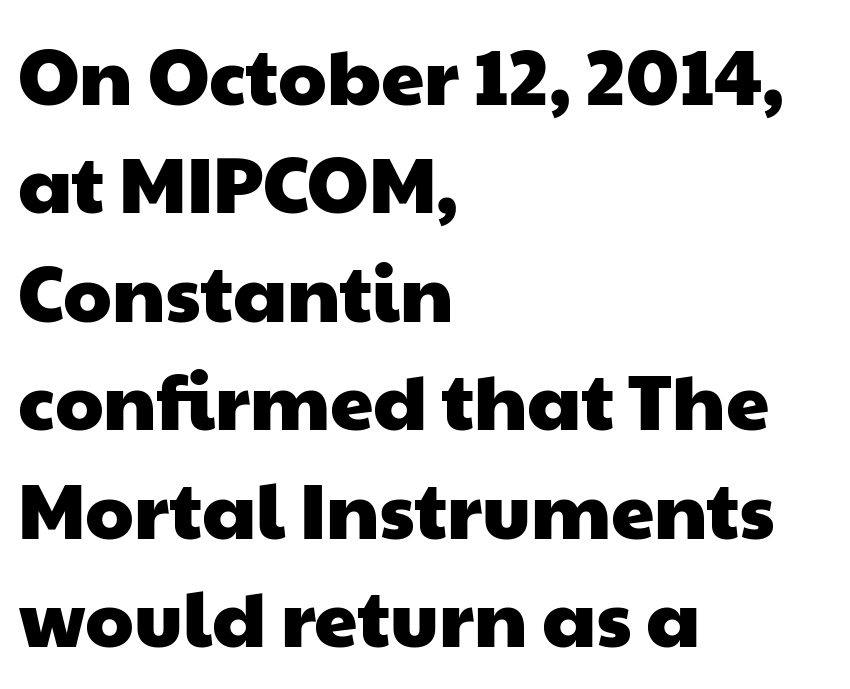
Q: Is the typeface a serif or a sans-serif typeface? A: Sans-serif.
Q: Is the text underlined? A: No.
Q: How is the paragraph aligned? A: Left-aligned.
Q: Is the spacing between letters normal or unusually wide? A: Normal.
Q: Is the spacing between lines tight, normal or loose? A: Normal.
Q: Width (condensed, normal, or wide)? A: Wide.
Q: Stroke contrast? A: Low.
Q: x-height? A: Medium.
Q: Monospaced? A: No.
